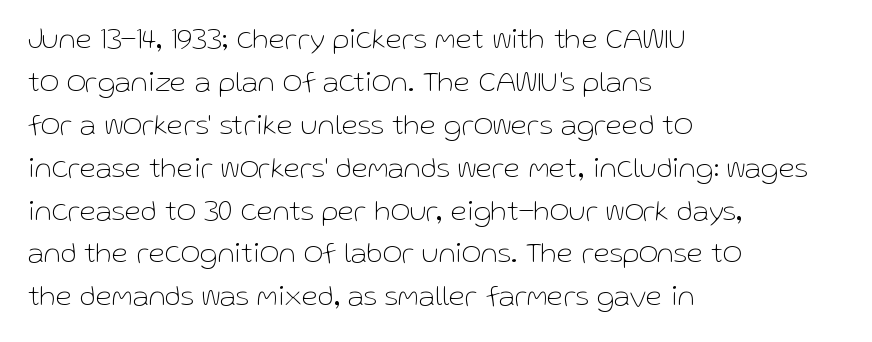
Q: Is the text bold? A: No.
Q: Is the text italic (slanted)? A: No, it is upright.
Q: Is the typeface a serif or a sans-serif typeface? A: Sans-serif.
Q: Is the text underlined? A: No.
Q: How is the paragraph aligned? A: Left-aligned.
Q: Is the spacing between letters normal or unusually wide? A: Normal.
Q: Is the spacing between lines tight, normal or loose? A: Normal.
Q: Width (condensed, normal, or wide)? A: Normal.
Q: Stroke contrast? A: Low.
Q: x-height? A: Medium.
Q: Monospaced? A: No.
